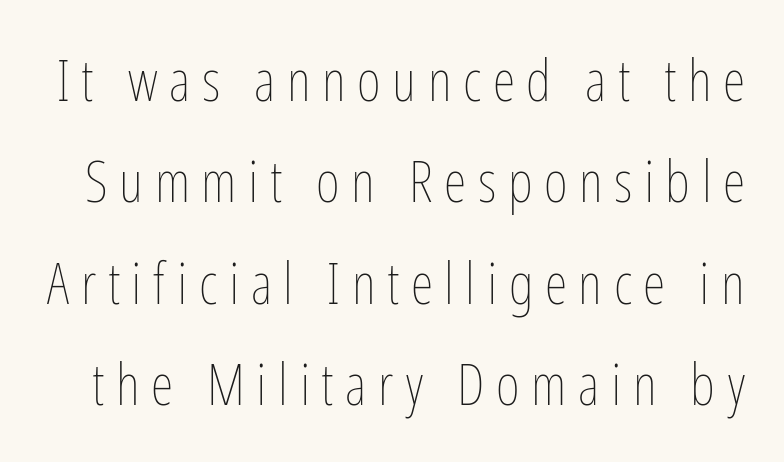
Q: Is the text bold? A: No.
Q: Is the text italic (slanted)? A: No, it is upright.
Q: Is the text underlined? A: No.
Q: Is the spacing between letters normal or unusually wide? A: Unusually wide.
Q: Width (condensed, normal, or wide)? A: Condensed.
Q: Stroke contrast? A: Low.
Q: x-height? A: Medium.
Q: Monospaced? A: No.
